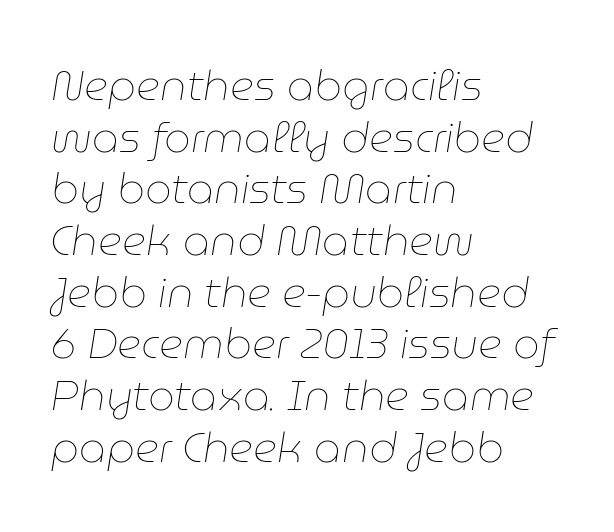
{"italic": "yes", "lean": "right", "slant_degrees": 9, "bold": "no", "weight": "thin", "width": "normal", "stroke_contrast": "low", "x_height": "medium", "monospaced": "no", "underline": "no", "align": "left", "line_spacing_ratio": 1.23, "letter_spacing": "normal", "letter_spacing_em": 0.0, "glyph_px": 42}
